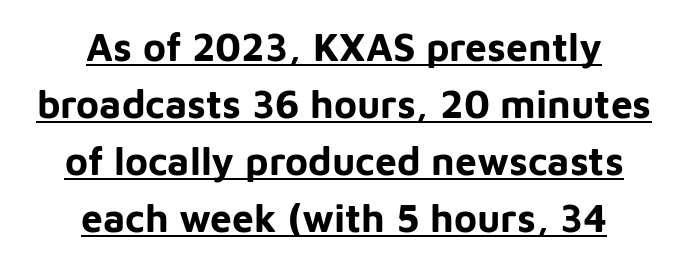
In terms of letterform style, serifs are entirely absent. Is the type bold? Yes — the strokes are clearly thick and heavy. These lines are rendered in a variable-pitch font. The face used here is rendered with its standard letterfit. Horizontally, the lines are justified to the midpoint only. Descenders here cross a horizontal rule under the line.
